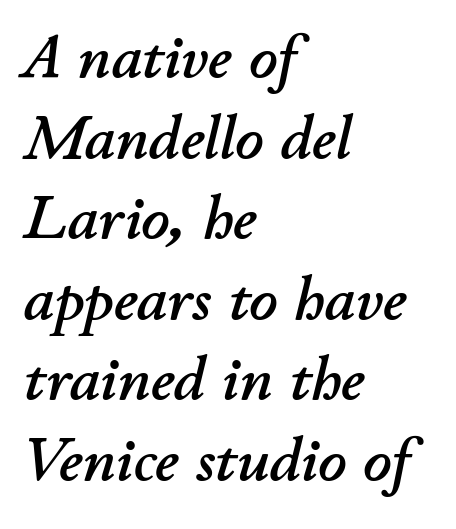
The image shows 62 px text type, italic (leaning right); set left-aligned, normal line spacing (1.3x), normal letter spacing, not underlined; low stroke contrast and a small x-height.
